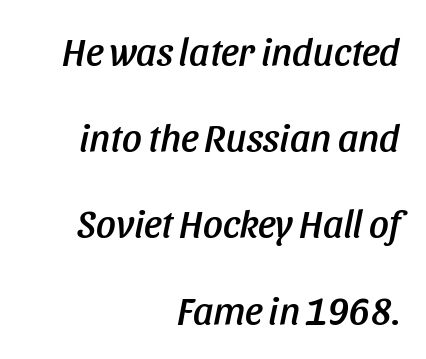
Right-aligned paragraph, ragged on the left. Anything drawn beneath the words? Only blank space. Varying glyph widths throughout — classic text-font behaviour. Observe the lean: these are italic letterforms. Horizontal bands of white between lines are thick stripes.
